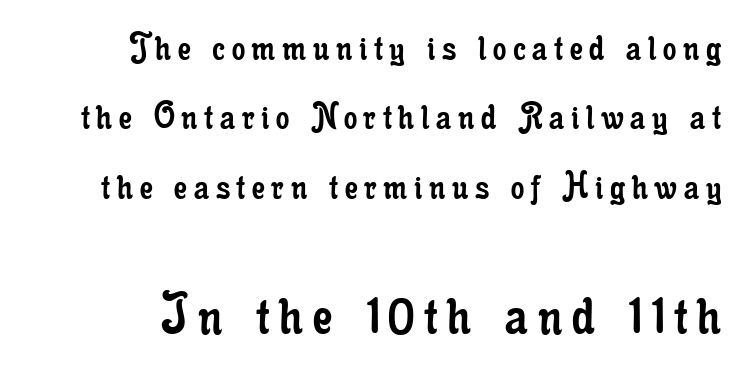
The font family rendered here belongs to the serif group. The emphasis by scale lands on block number two, below. Leading matches the norm, producing a regular column. The typeface has the unassuming heft of standard copy or less. The baseline area is clear. Do the characters align in a grid? No, the font is proportional.
